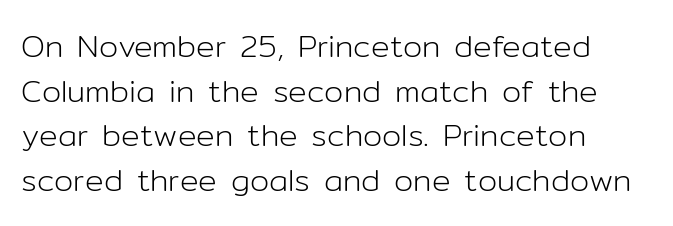
The image shows 31 px light sans-serif type, upright; set left-aligned, normal line spacing (1.44x), normal letter spacing, not underlined; low stroke contrast and a medium x-height.
